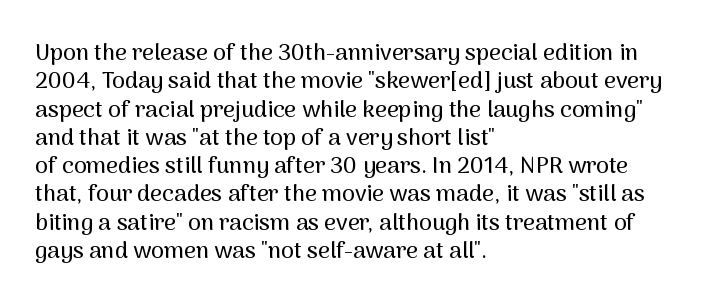
One-word summary of the alignment: left. These lines keep a tight, regular rhythm from letter to letter. Letters rest on an invisible, unmarked baseline. In terms of posture, this sample is upright.
